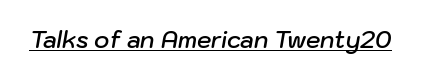
{"italic": "yes", "lean": "right", "slant_degrees": 10, "bold": "semi", "underline": "yes", "letter_spacing": "normal", "letter_spacing_em": 0.0, "glyph_px": 23}
